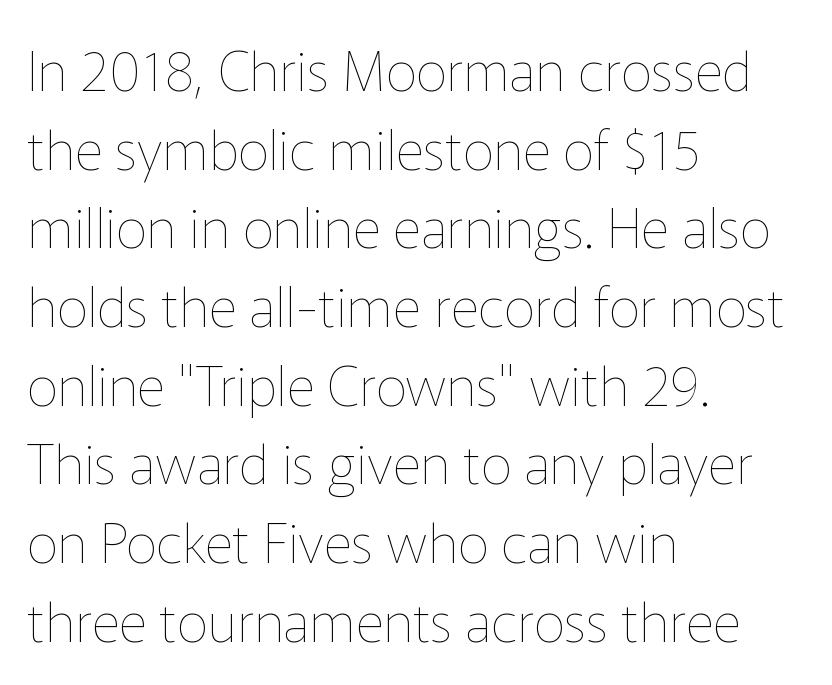
Q: Is the text bold? A: No.
Q: Is the text italic (slanted)? A: No, it is upright.
Q: Is the text underlined? A: No.
Q: How is the paragraph aligned? A: Left-aligned.
Q: Is the spacing between letters normal or unusually wide? A: Normal.
Q: Is the spacing between lines tight, normal or loose? A: Normal.
Q: Width (condensed, normal, or wide)? A: Normal.
Q: Stroke contrast? A: Low.
Q: x-height? A: Medium.
Q: Monospaced? A: No.
